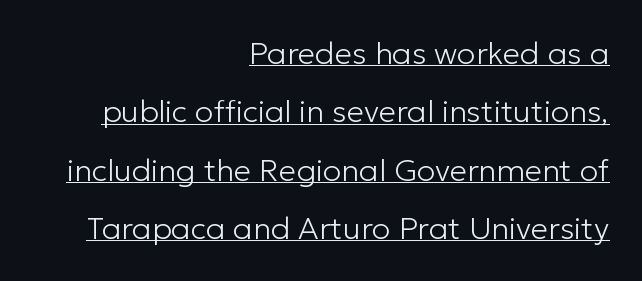
{"serif": "no", "italic": "no", "bold": "no", "weight": "light", "width": "normal", "stroke_contrast": "low", "x_height": "medium", "monospaced": "no", "underline": "yes", "align": "right", "line_spacing_ratio": 1.88, "letter_spacing": "normal", "letter_spacing_em": 0.0, "glyph_px": 31}
